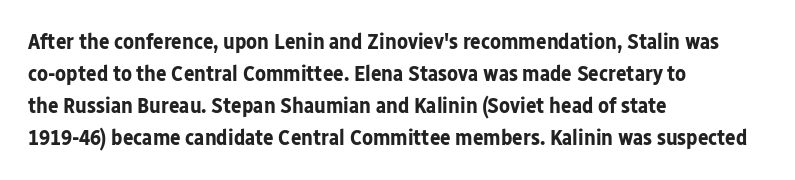
The image shows 22 px bold type, upright; set left-aligned, normal line spacing (1.46x), normal letter spacing, not underlined.
